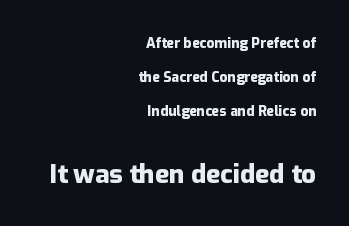
The gap between lines stays unmarked. How heavy is the stroke? Heavy — this is a bold. The passage shown has conventional tracking throughout. Right-aligned paragraph, ragged on the left.
